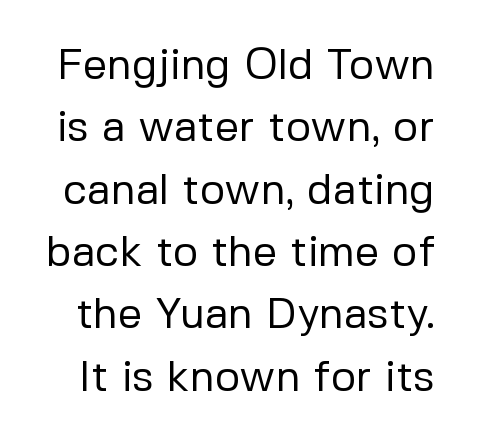
The face used here is proportionally spaced, like ordinary book or web type. The typeface chosen for these lines omits serifs. No heavy texture on the line: the type isn't bold. Does extra space separate the letters? No, they use regular spacing. When letters stand straight like this, we call the style roman or upright.
